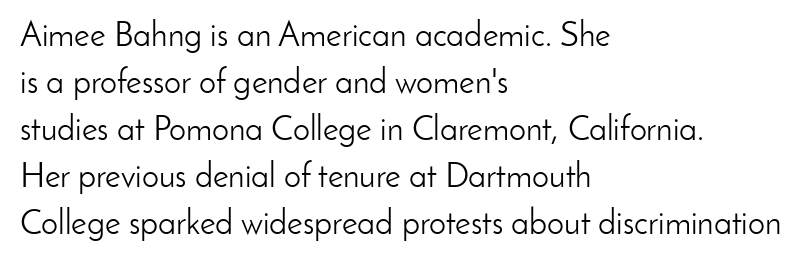
The image shows 34 px light sans-serif type, upright; set left-aligned, normal line spacing (1.38x), normal letter spacing, not underlined; low stroke contrast and a small x-height.
